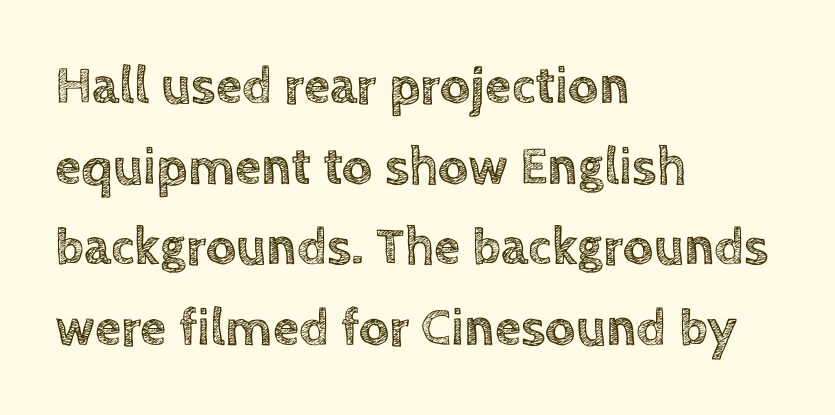
{"italic": "no", "width": "normal", "x_height": "large", "monospaced": "no", "underline": "no", "align": "left", "line_spacing": "normal", "line_spacing_ratio": 1.52, "letter_spacing": "normal", "letter_spacing_em": 0.0, "glyph_px": 53}
